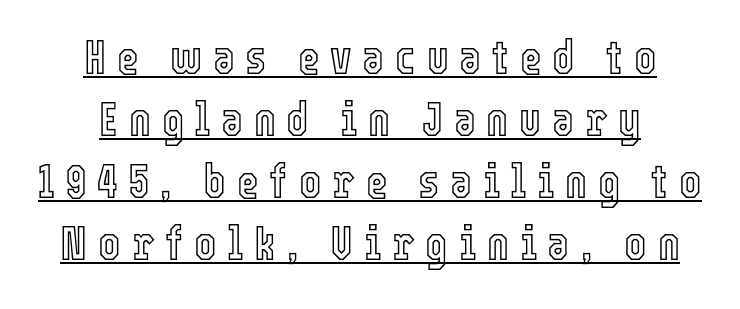
Q: Is the text italic (slanted)? A: No, it is upright.
Q: Is the text underlined? A: Yes.
Q: Is the spacing between letters normal or unusually wide? A: Unusually wide.
Q: Is the spacing between lines tight, normal or loose? A: Normal.
Q: Width (condensed, normal, or wide)? A: Condensed.
Q: x-height? A: Medium.
Q: Monospaced? A: No.
